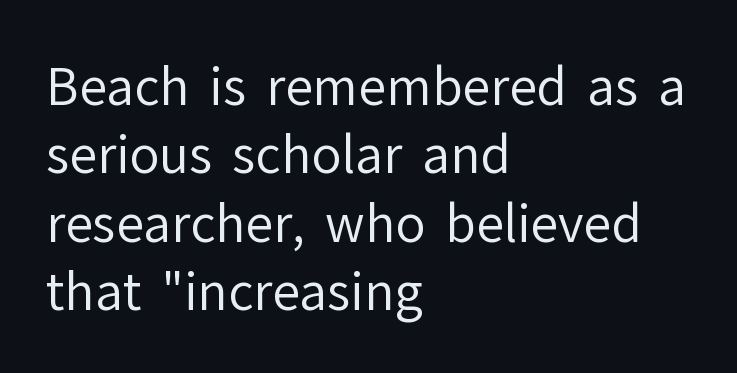
The image shows 50 px regular-weight sans-serif type, upright; set left-aligned, normal line spacing (1.37x), normal letter spacing, not underlined; low stroke contrast and a medium x-height.
